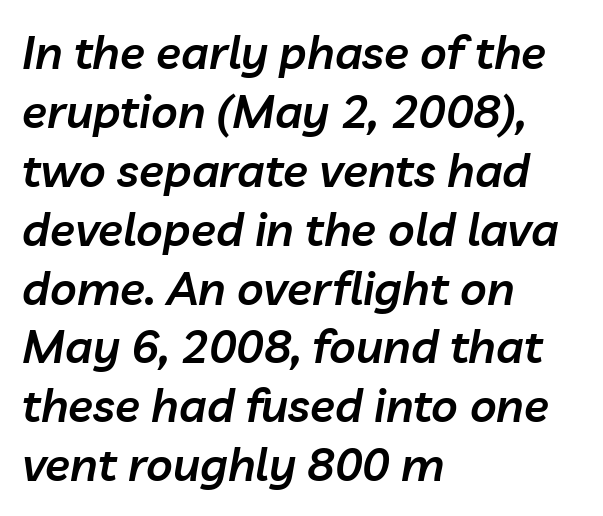
{"italic": "yes", "lean": "right", "slant_degrees": 10, "bold": "semi", "weight": "semibold", "width": "normal", "stroke_contrast": "low", "x_height": "medium", "monospaced": "no", "underline": "no", "align": "left", "line_spacing": "normal", "line_spacing_ratio": 1.28, "letter_spacing": "normal", "letter_spacing_em": 0.0, "glyph_px": 46}
